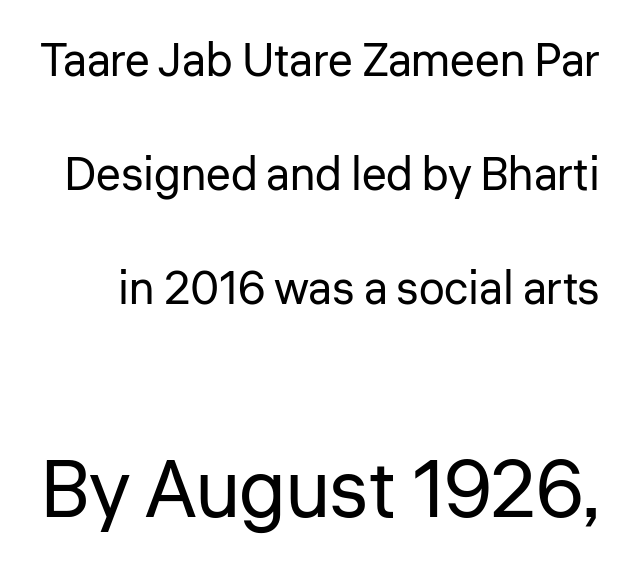
Q: Is the text bold? A: No.
Q: Is the text italic (slanted)? A: No, it is upright.
Q: Is the typeface a serif or a sans-serif typeface? A: Sans-serif.
Q: Is the text underlined? A: No.
Q: Is the spacing between letters normal or unusually wide? A: Normal.
Q: Is the spacing between lines tight, normal or loose? A: Loose.
Q: Which block of text is set in a larger size, the first (top) or the second (bottom)? A: The second (bottom) one.
Q: Width (condensed, normal, or wide)? A: Normal.
Q: Stroke contrast? A: Low.
Q: x-height? A: Medium.
Q: Monospaced? A: No.
